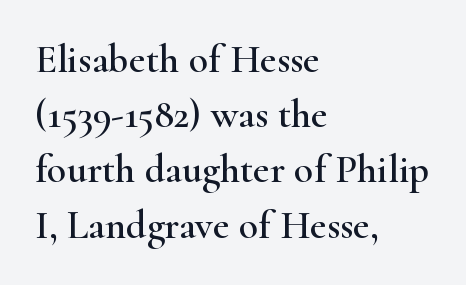
Q: Is the text italic (slanted)? A: No, it is upright.
Q: Is the typeface a serif or a sans-serif typeface? A: Serif.
Q: Is the text underlined? A: No.
Q: How is the paragraph aligned? A: Left-aligned.
Q: Is the spacing between letters normal or unusually wide? A: Normal.
Q: Is the spacing between lines tight, normal or loose? A: Normal.
Q: Width (condensed, normal, or wide)? A: Wide.
Q: Stroke contrast? A: High.
Q: x-height? A: Small.
Q: Monospaced? A: No.
